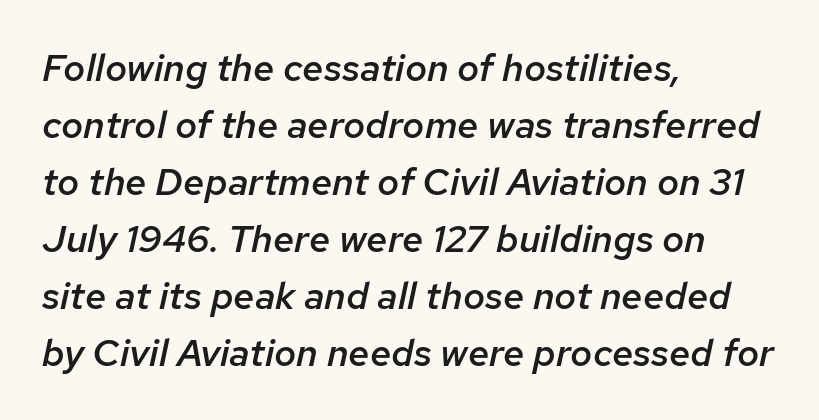
Q: Is the text bold? A: Semi-bold.
Q: Is the text italic (slanted)? A: Yes, it leans right by about 12 degrees.
Q: Is the text underlined? A: No.
Q: How is the paragraph aligned? A: Left-aligned.
Q: Is the spacing between letters normal or unusually wide? A: Normal.
Q: Is the spacing between lines tight, normal or loose? A: Normal.
Q: Width (condensed, normal, or wide)? A: Normal.
Q: Stroke contrast? A: Low.
Q: x-height? A: Medium.
Q: Monospaced? A: No.
